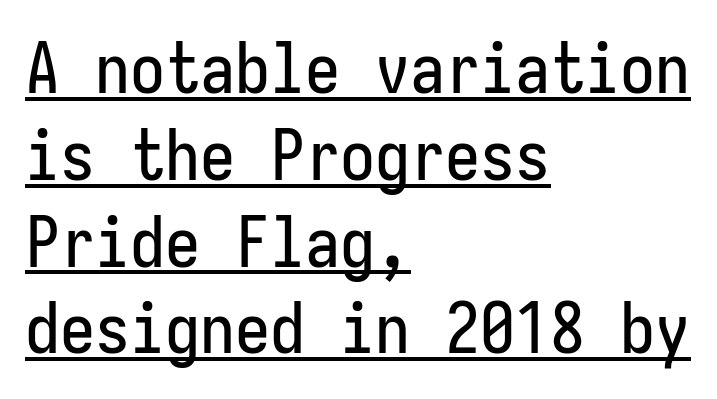
Glance below the letters and you will spot a drawn line. Posture: upright roman. A student would call this left alignment; a typographer would say flush left, rag right. Font category for this specimen: sans-serif. The rendering keeps characters at their native spacing.
